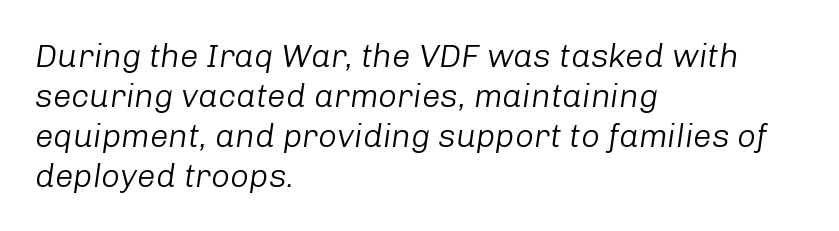
Q: Is the text bold? A: No.
Q: Is the text italic (slanted)? A: Yes, it leans right by about 8 degrees.
Q: Is the text underlined? A: No.
Q: How is the paragraph aligned? A: Left-aligned.
Q: Is the spacing between letters normal or unusually wide? A: Normal.
Q: Width (condensed, normal, or wide)? A: Normal.
Q: Stroke contrast? A: Low.
Q: x-height? A: Medium.
Q: Monospaced? A: No.
